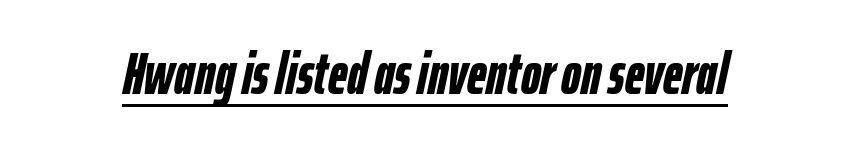
Q: Is the text bold? A: Yes.
Q: Is the text italic (slanted)? A: Yes, it leans right by about 12 degrees.
Q: Is the text underlined? A: Yes.
Q: Is the spacing between letters normal or unusually wide? A: Normal.
Q: Width (condensed, normal, or wide)? A: Condensed.
Q: Stroke contrast? A: Low.
Q: x-height? A: Medium.
Q: Monospaced? A: No.
